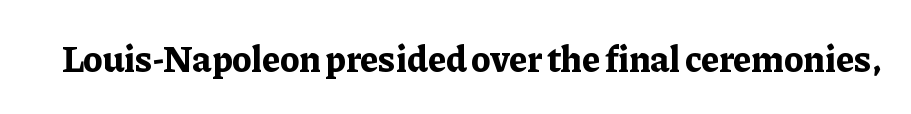
The image shows 37 px bold serif type, upright; set normal letter spacing, not underlined; low stroke contrast and a medium x-height.
